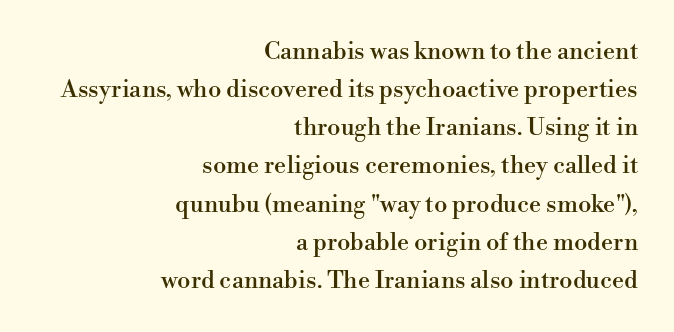
Look at the tracking — it's just the regular setting, nothing added. This rendering uses right alignment, leaving the left contour irregular. Tall strokes in this sample are plumb rather than angled. Rule under the text: the space is simply empty. A normal amount of white space separates one row of letters from the next.
